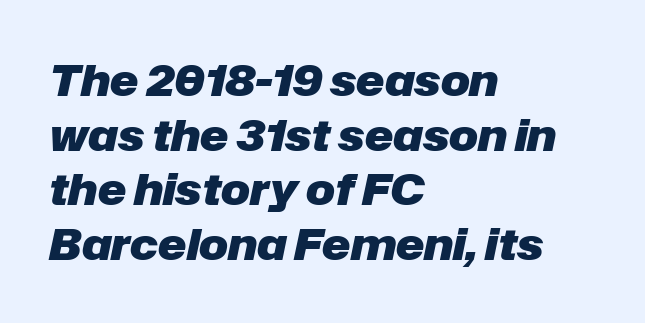
Look at the tracking — it's just the regular setting, nothing added. Think of a printed novel: that variable character pitch is what you see here. Leftover space on each line is placed entirely after the last word. One glance says typical: line gaps are just what's usual. Letters rest on an invisible, unmarked baseline.
